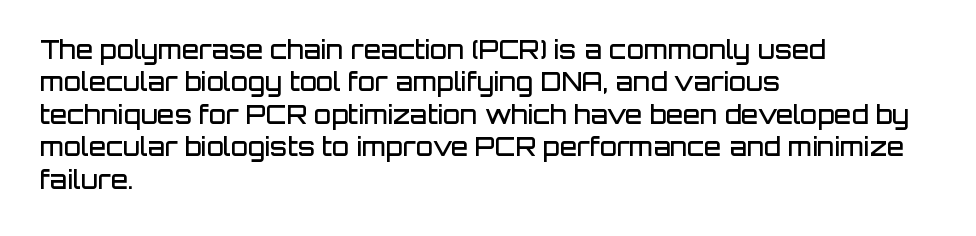
The image shows 25 px text type, upright; set left-aligned, normal line spacing (1.3x), normal letter spacing, not underlined.
